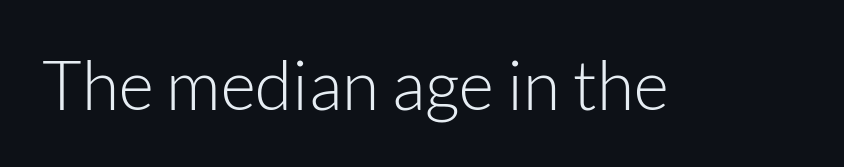
{"serif": "no", "italic": "no", "bold": "no", "weight": "light", "width": "normal", "stroke_contrast": "low", "x_height": "medium", "monospaced": "no", "underline": "no", "letter_spacing": "normal", "letter_spacing_em": 0.0, "glyph_px": 68}
